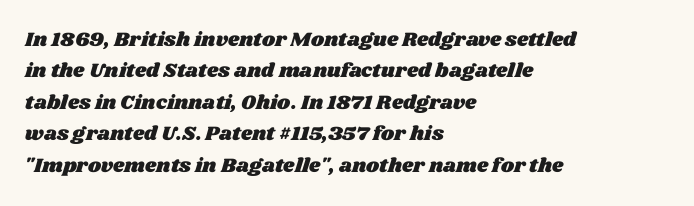
Q: Is the text underlined? A: No.
Q: How is the paragraph aligned? A: Left-aligned.
Q: Is the spacing between letters normal or unusually wide? A: Normal.
Q: Is the spacing between lines tight, normal or loose? A: Normal.
